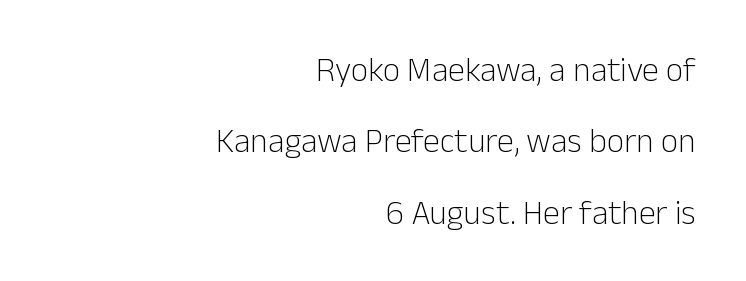
{"serif": "no", "italic": "no", "bold": "no", "weight": "light", "width": "normal", "stroke_contrast": "low", "x_height": "medium", "monospaced": "no", "underline": "no", "align": "right", "line_spacing": "loose", "line_spacing_ratio": 2.1, "letter_spacing": "normal", "letter_spacing_em": 0.0, "glyph_px": 34}
